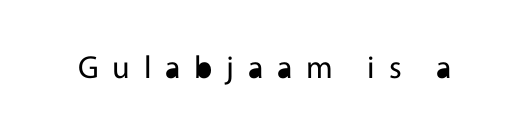
The image shows 32 px regular-weight sans-serif type, upright; set unusually wide letter spacing (+0.43 em), not underlined; a medium x-height.
